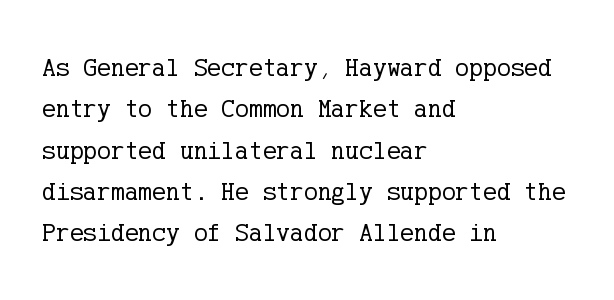
Q: Is the text bold? A: No.
Q: Is the text italic (slanted)? A: No, it is upright.
Q: Is the text underlined? A: No.
Q: How is the paragraph aligned? A: Left-aligned.
Q: Is the spacing between letters normal or unusually wide? A: Normal.
Q: Is the spacing between lines tight, normal or loose? A: Normal.
